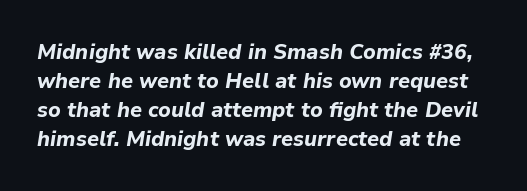
{"italic": "yes", "lean": "right", "slant_degrees": 9, "bold": "yes", "underline": "no", "line_spacing": "normal", "line_spacing_ratio": 1.38, "letter_spacing": "normal", "letter_spacing_em": 0.0, "glyph_px": 21}
